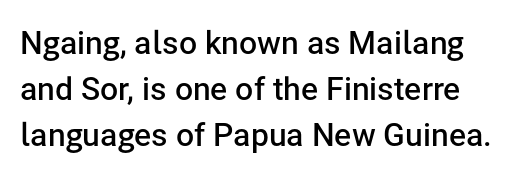
The image shows 32 px semibold sans-serif type, upright; set normal line spacing (1.44x), normal letter spacing, not underlined; low stroke contrast and a medium x-height.
